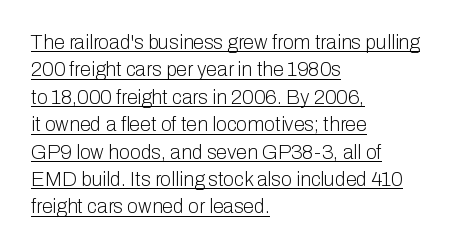
Posture: straight, roman, zero tilt. Baseline-to-baseline distance is the conventional proportion of letter height. The compositor pushed each line to the left boundary. Each word holds together tightly as a unit, with standard inter-letter gaps. Underlining? Definitely there.
